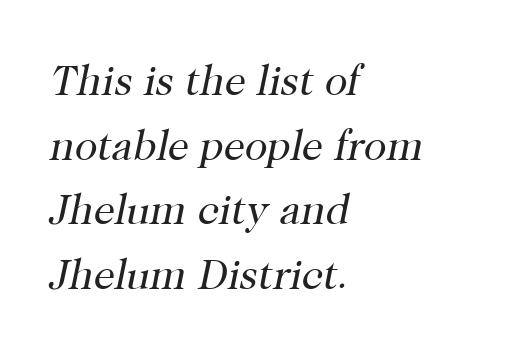
The image shows 42 px regular-weight serif type, italic (leaning right); set left-aligned, normal line spacing (1.54x), normal letter spacing, not underlined; high stroke contrast and a medium x-height.
